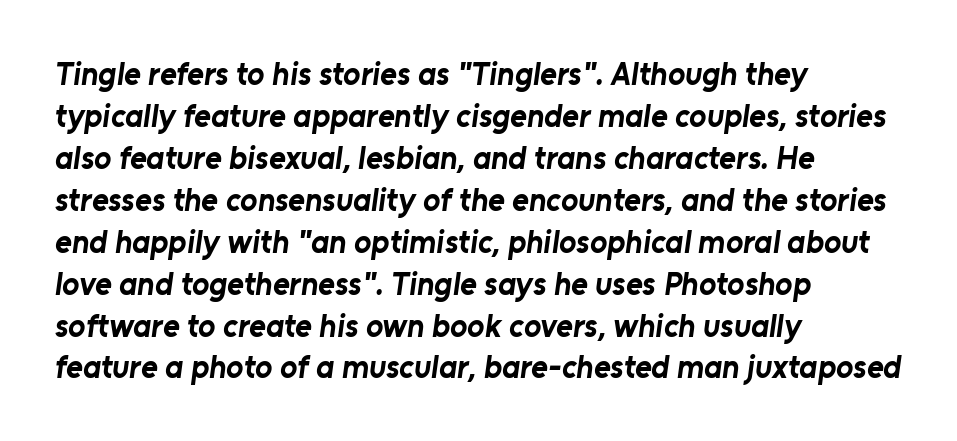
Q: Is the text bold? A: Yes.
Q: Is the typeface a serif or a sans-serif typeface? A: Sans-serif.
Q: Is the text underlined? A: No.
Q: How is the paragraph aligned? A: Left-aligned.
Q: Is the spacing between letters normal or unusually wide? A: Normal.
Q: Is the spacing between lines tight, normal or loose? A: Normal.
Q: Width (condensed, normal, or wide)? A: Normal.
Q: Stroke contrast? A: Low.
Q: x-height? A: Medium.
Q: Monospaced? A: No.
